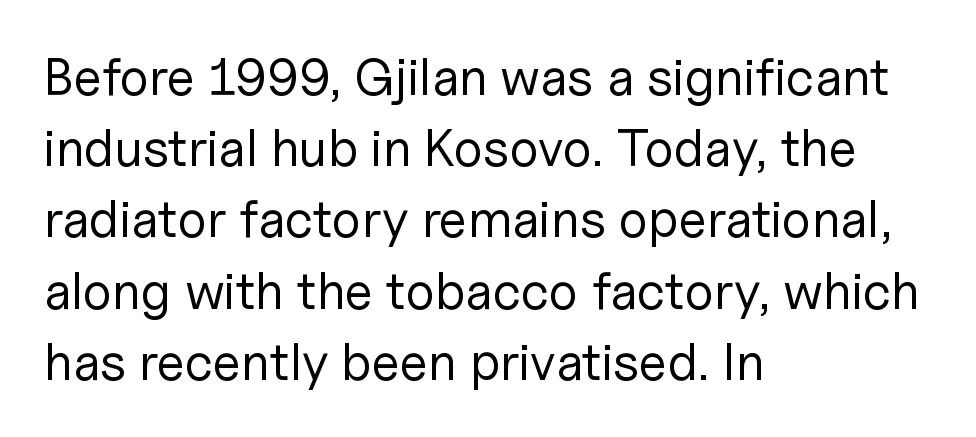
Q: Is the text bold? A: No.
Q: Is the text italic (slanted)? A: No, it is upright.
Q: Is the typeface a serif or a sans-serif typeface? A: Sans-serif.
Q: Is the text underlined? A: No.
Q: How is the paragraph aligned? A: Left-aligned.
Q: Is the spacing between letters normal or unusually wide? A: Normal.
Q: Is the spacing between lines tight, normal or loose? A: Normal.
Q: Width (condensed, normal, or wide)? A: Normal.
Q: Stroke contrast? A: Low.
Q: x-height? A: Medium.
Q: Monospaced? A: No.
